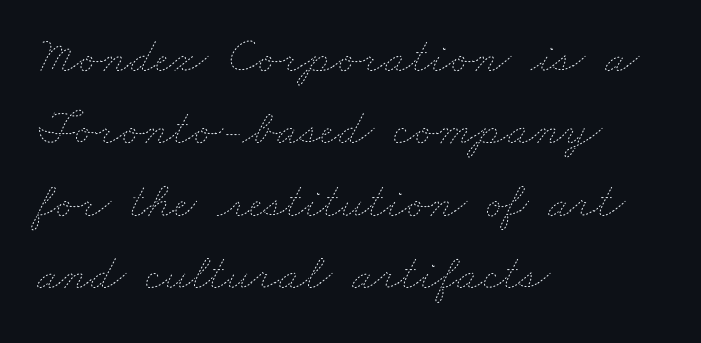
The image shows 50 px thin, wide type; set left-aligned, normal line spacing (1.45x), normal letter spacing, not underlined; low stroke contrast and a small x-height.
